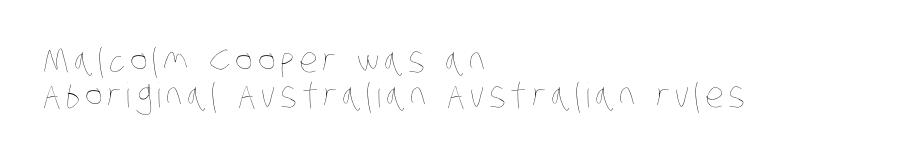
{"bold": "no", "weight": "thin", "width": "condensed", "stroke_contrast": "low", "x_height": "large", "monospaced": "no", "underline": "no", "align": "left", "line_spacing": "tight", "line_spacing_ratio": 1.02, "glyph_px": 34}
